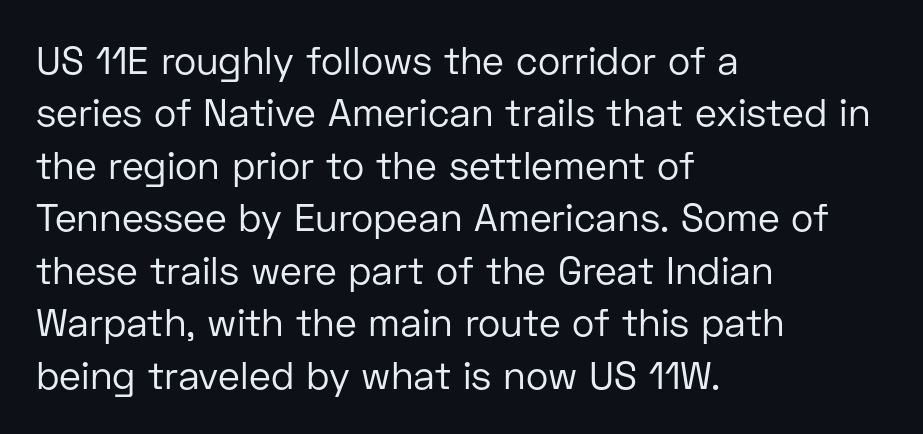
Q: Is the text bold? A: No.
Q: Is the text italic (slanted)? A: No, it is upright.
Q: Is the typeface a serif or a sans-serif typeface? A: Sans-serif.
Q: Is the text underlined? A: No.
Q: How is the paragraph aligned? A: Left-aligned.
Q: Is the spacing between letters normal or unusually wide? A: Normal.
Q: Is the spacing between lines tight, normal or loose? A: Normal.
Q: Width (condensed, normal, or wide)? A: Normal.
Q: Stroke contrast? A: Low.
Q: x-height? A: Medium.
Q: Monospaced? A: No.
